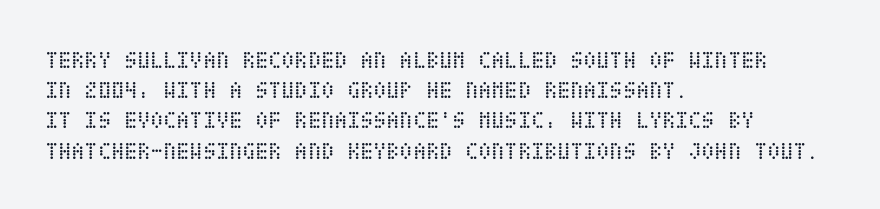
{"italic": "no", "bold": "no", "underline": "no", "align": "left", "line_spacing": "normal", "line_spacing_ratio": 1.26, "letter_spacing": "normal", "letter_spacing_em": 0.0, "glyph_px": 24}
